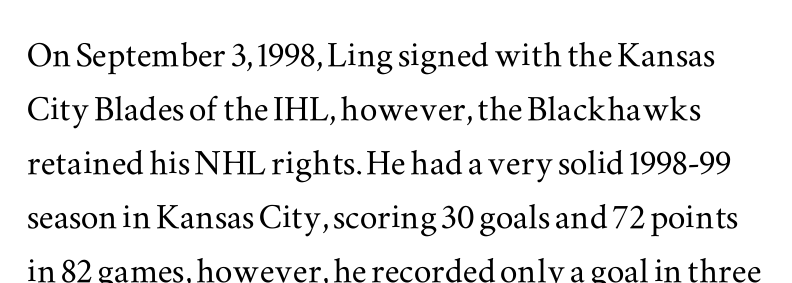
Q: Is the text italic (slanted)? A: No, it is upright.
Q: Is the typeface a serif or a sans-serif typeface? A: Serif.
Q: Is the text underlined? A: No.
Q: Is the spacing between letters normal or unusually wide? A: Normal.
Q: Width (condensed, normal, or wide)? A: Wide.
Q: Stroke contrast? A: Medium.
Q: x-height? A: Small.
Q: Monospaced? A: No.
